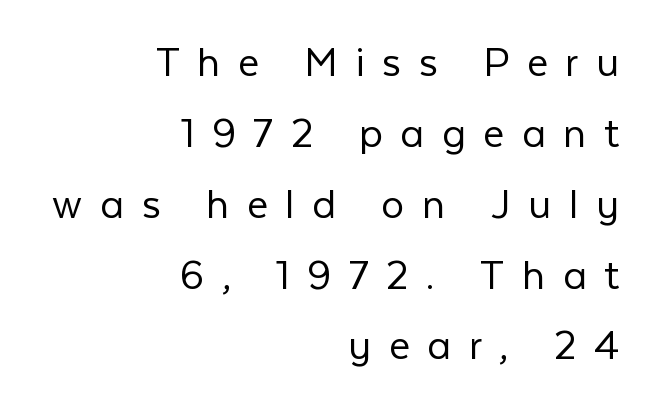
What kind of face is this? One without serifs — a sans. Interline gaps are of average width in this sample. Horizontally, the lines are justified to the trailing edge only. Letters have the restrained weight of plain body copy at most. In terms of posture, this sample is upright.
